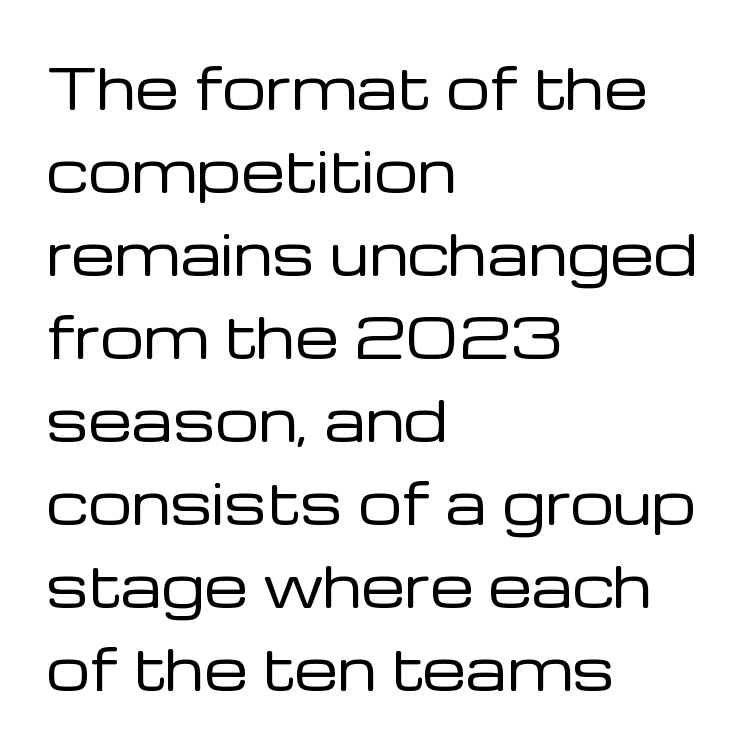
The image shows 55 px regular-weight sans-serif type, upright; set left-aligned, normal line spacing (1.51x), normal letter spacing, not underlined; low stroke contrast and a medium x-height.
